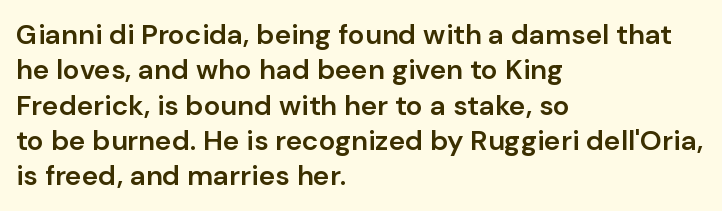
The face used here is a sans, in the tradition of grotesques and geometrics. A typesetter would call this zero additional tracking. Proportional: the letters do not fall into vertical columns. Leftover space on each line is placed entirely after the last word. Regular leading.
